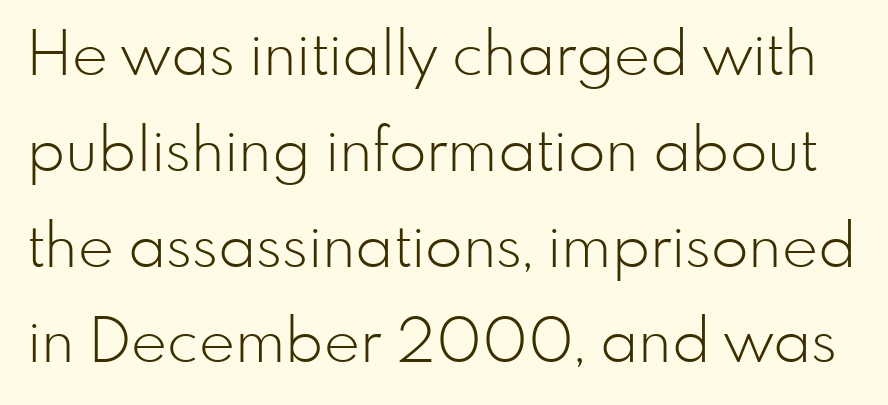
The image shows 61 px light sans-serif type, upright; set normal line spacing (1.57x), normal letter spacing, not underlined; low stroke contrast and a small x-height.
